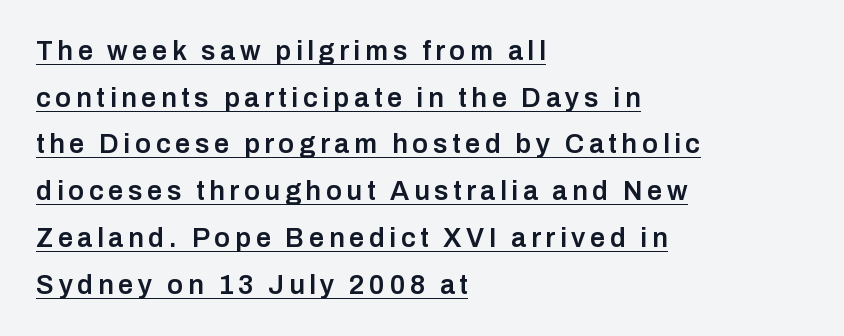
The lettering is marked with a stroke running underneath it. A semibold gives these letters moderate extra thickness, short of bold. This rendering uses left alignment, leaving the right contour irregular. Characters remain perfectly vertical along every line.
